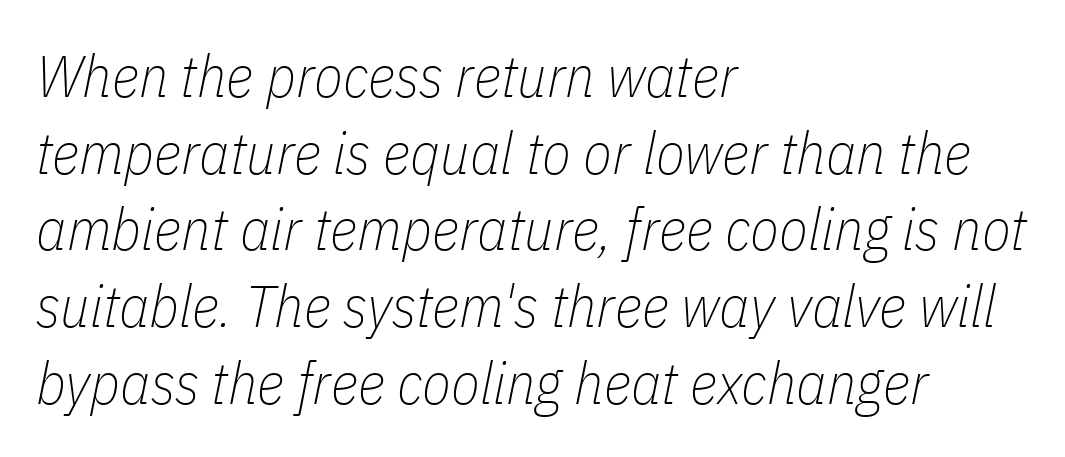
Q: Is the text bold? A: No.
Q: Is the text italic (slanted)? A: Yes, it leans right by about 11 degrees.
Q: Is the text underlined? A: No.
Q: How is the paragraph aligned? A: Left-aligned.
Q: Is the spacing between letters normal or unusually wide? A: Normal.
Q: Is the spacing between lines tight, normal or loose? A: Normal.
Q: Width (condensed, normal, or wide)? A: Condensed.
Q: Stroke contrast? A: Low.
Q: x-height? A: Medium.
Q: Monospaced? A: No.
